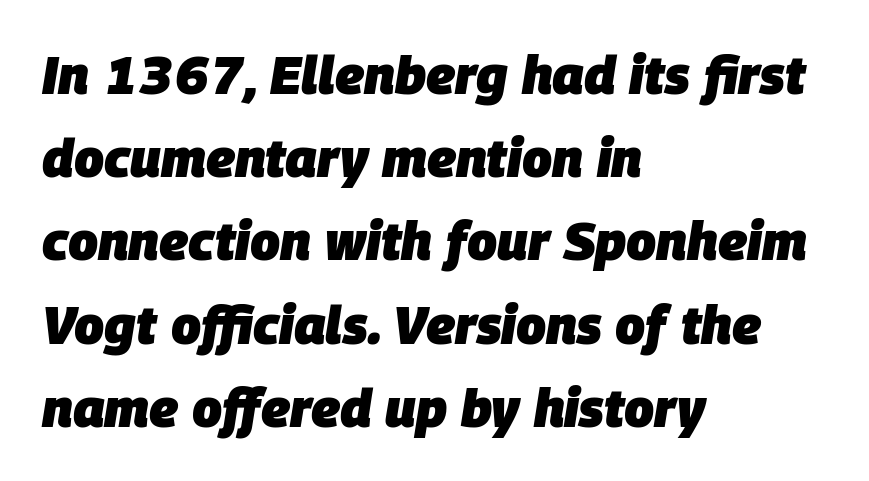
Q: Is the text bold? A: Yes.
Q: Is the text italic (slanted)? A: Yes, it leans right by about 9 degrees.
Q: Is the text underlined? A: No.
Q: How is the paragraph aligned? A: Left-aligned.
Q: Is the spacing between letters normal or unusually wide? A: Normal.
Q: Is the spacing between lines tight, normal or loose? A: Normal.
Q: Width (condensed, normal, or wide)? A: Normal.
Q: Stroke contrast? A: Low.
Q: x-height? A: Large.
Q: Monospaced? A: No.
